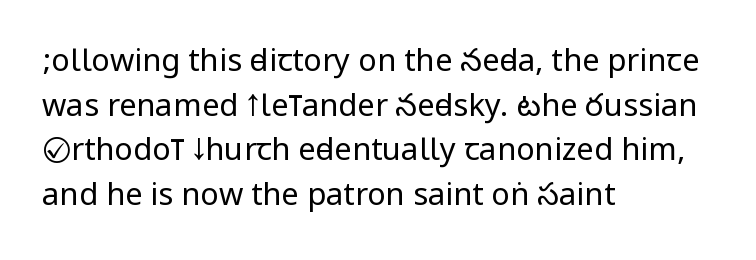
Q: Is the text bold? A: No.
Q: Is the text italic (slanted)? A: No, it is upright.
Q: Is the typeface a serif or a sans-serif typeface? A: Sans-serif.
Q: Is the text underlined? A: No.
Q: How is the paragraph aligned? A: Left-aligned.
Q: Is the spacing between letters normal or unusually wide? A: Normal.
Q: Is the spacing between lines tight, normal or loose? A: Normal.
Q: Width (condensed, normal, or wide)? A: Condensed.
Q: Stroke contrast? A: Low.
